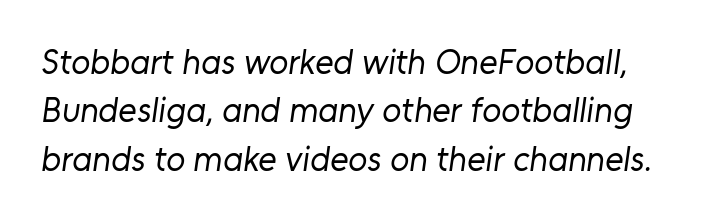
Q: Is the text bold? A: No.
Q: Is the typeface a serif or a sans-serif typeface? A: Sans-serif.
Q: Is the text underlined? A: No.
Q: Is the spacing between letters normal or unusually wide? A: Normal.
Q: Is the spacing between lines tight, normal or loose? A: Normal.
Q: Width (condensed, normal, or wide)? A: Normal.
Q: Stroke contrast? A: Low.
Q: x-height? A: Medium.
Q: Monospaced? A: No.
